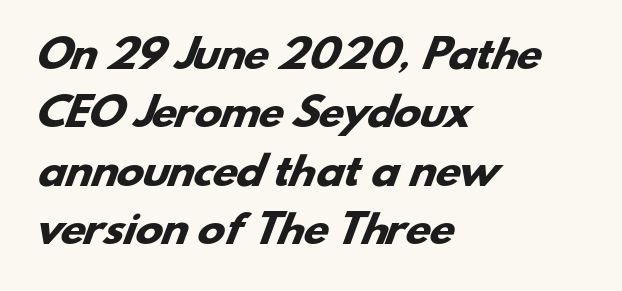
{"serif": "no", "bold": "yes", "weight": "heavy", "width": "wide", "stroke_contrast": "low", "x_height": "small", "monospaced": "no", "underline": "no", "align": "left", "line_spacing": "normal", "line_spacing_ratio": 1.58, "letter_spacing": "normal", "letter_spacing_em": 0.0, "glyph_px": 37}
